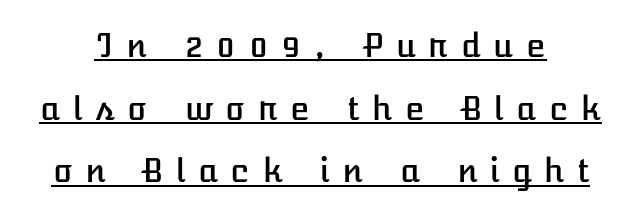
Q: Is the text italic (slanted)? A: No, it is upright.
Q: Is the text underlined? A: Yes.
Q: How is the paragraph aligned? A: Centered.
Q: Is the spacing between letters normal or unusually wide? A: Unusually wide.
Q: Is the spacing between lines tight, normal or loose? A: Loose.
Q: Width (condensed, normal, or wide)? A: Normal.
Q: Stroke contrast? A: Low.
Q: x-height? A: Medium.
